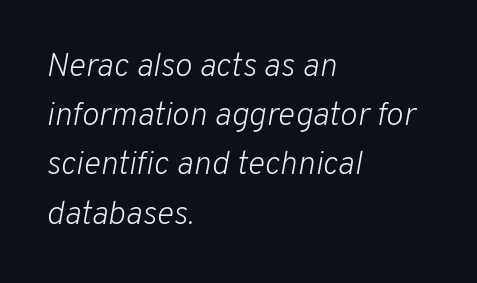
{"italic": "yes", "lean": "right", "slant_degrees": 10, "bold": "no", "weight": "light", "width": "normal", "stroke_contrast": "low", "x_height": "medium", "monospaced": "no", "underline": "no", "align": "left", "line_spacing": "normal", "line_spacing_ratio": 1.49, "letter_spacing": "normal", "letter_spacing_em": 0.0, "glyph_px": 33}
